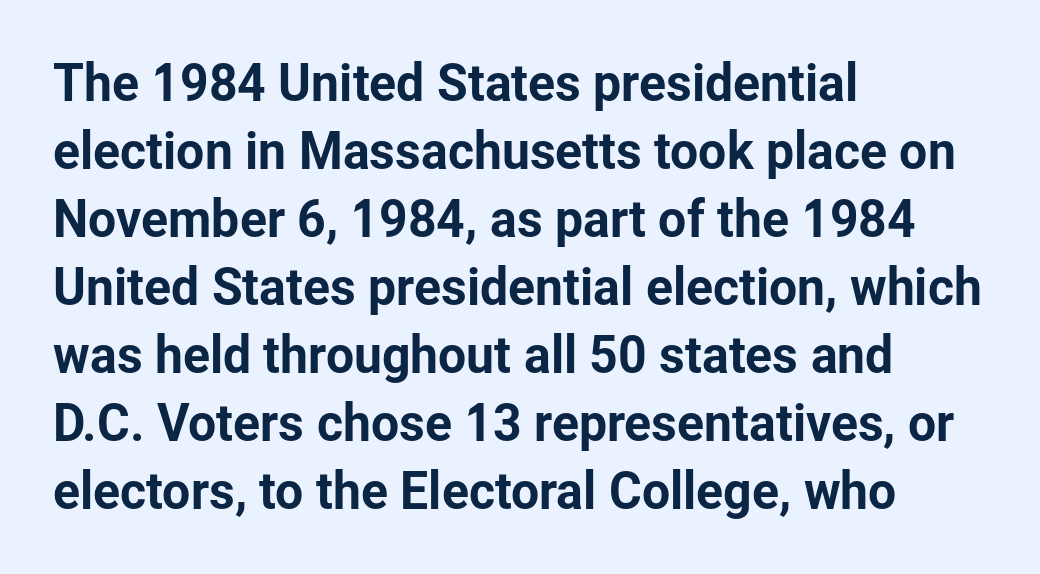
{"serif": "no", "italic": "no", "width": "normal", "stroke_contrast": "low", "x_height": "medium", "monospaced": "no", "underline": "no", "align": "left", "line_spacing": "normal", "line_spacing_ratio": 1.36, "letter_spacing": "normal", "letter_spacing_em": 0.0, "glyph_px": 50}
